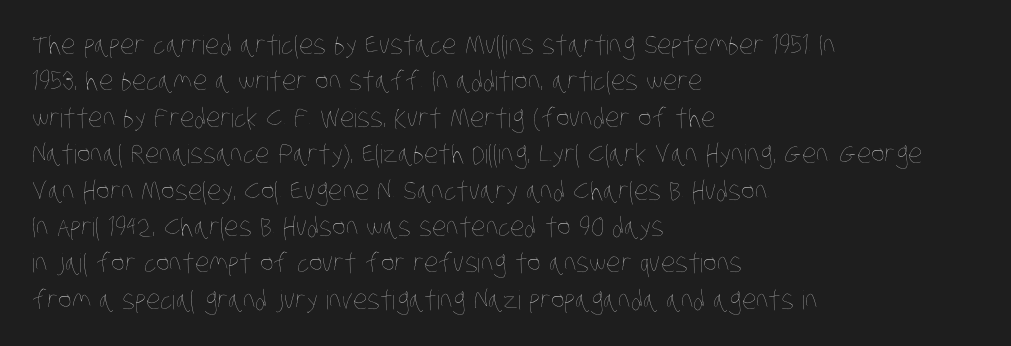
Q: Is the text bold? A: No.
Q: Is the text underlined? A: No.
Q: How is the paragraph aligned? A: Left-aligned.
Q: Is the spacing between letters normal or unusually wide? A: Normal.
Q: Is the spacing between lines tight, normal or loose? A: Normal.
